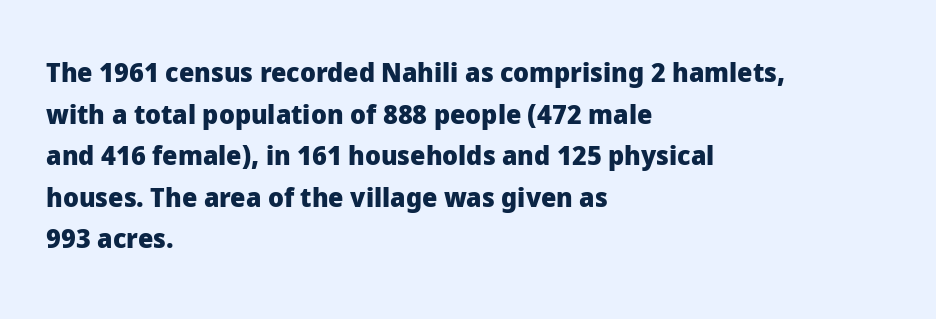
This sample keeps an unexceptional amount of space between lines. Which margin do the lines hug? The left one — the right edge is uneven. The specimen omits any rule beneath the text block's lines. Students, note that the glyphs here touch the page at normal intervals. This is heavy type, rendered in bold.
